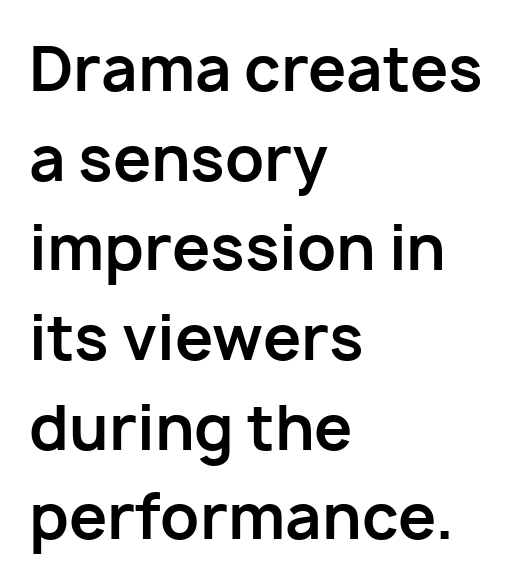
Q: Is the text bold? A: Yes.
Q: Is the text italic (slanted)? A: No, it is upright.
Q: Is the typeface a serif or a sans-serif typeface? A: Sans-serif.
Q: Is the text underlined? A: No.
Q: How is the paragraph aligned? A: Left-aligned.
Q: Is the spacing between letters normal or unusually wide? A: Normal.
Q: Is the spacing between lines tight, normal or loose? A: Normal.
Q: Width (condensed, normal, or wide)? A: Normal.
Q: Stroke contrast? A: Low.
Q: x-height? A: Medium.
Q: Monospaced? A: No.
